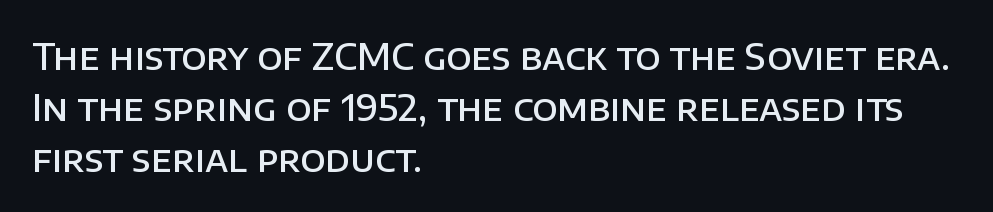
The image shows 36 px semibold sans-serif type, upright; set left-aligned, normal line spacing (1.41x), normal letter spacing, not underlined; low stroke contrast and a large x-height.
